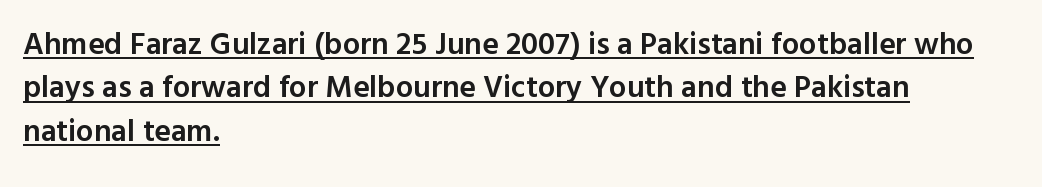
{"serif": "no", "italic": "no", "bold": "semi", "weight": "semibold", "width": "normal", "x_height": "medium", "monospaced": "no", "underline": "yes", "align": "left", "line_spacing": "normal", "line_spacing_ratio": 1.4, "letter_spacing": "normal", "letter_spacing_em": 0.0, "glyph_px": 31}
